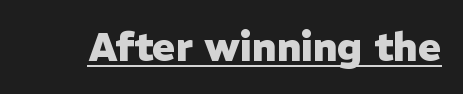
{"serif": "no", "italic": "no", "bold": "yes", "weight": "heavy", "width": "normal", "stroke_contrast": "low", "x_height": "medium", "monospaced": "no", "underline": "yes", "letter_spacing": "normal", "letter_spacing_em": 0.0, "glyph_px": 39}
